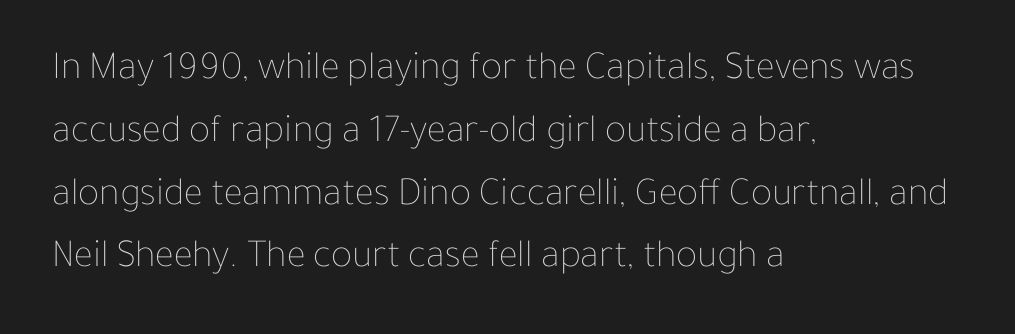
{"italic": "no", "bold": "no", "weight": "thin", "width": "normal", "stroke_contrast": "low", "x_height": "medium", "monospaced": "no", "underline": "no", "align": "left", "line_spacing": "normal", "line_spacing_ratio": 1.57, "letter_spacing": "normal", "letter_spacing_em": 0.0, "glyph_px": 40}
